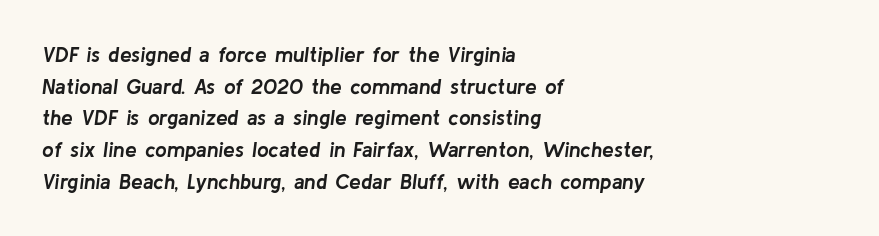
The image shows 21 px bold type, italic (leaning right); set left-aligned, normal line spacing (1.51x), normal letter spacing, not underlined.
